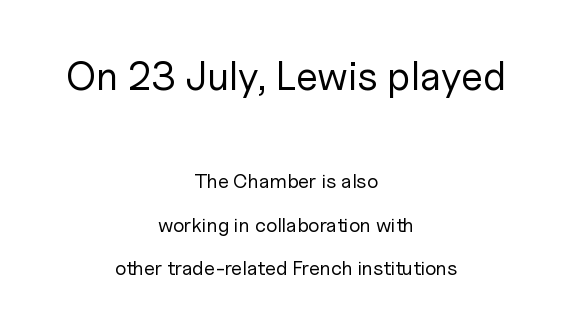
Whoever set this chose breathing room over compactness in the vertical rhythm. Is this a fixed-width face? No — the glyphs have proportional, varying widths. Any mark beneath the type? The region is blank. Horizontally, the lines are justified to the midpoint only. Stroke terminals: plain, sans-serif. Which chunk is bigger? The first one — the top block dwarfs the bottom.
